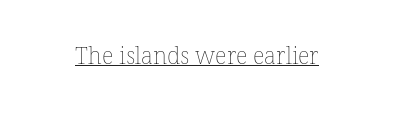
{"bold": "no", "underline": "yes", "letter_spacing": "normal", "letter_spacing_em": 0.0, "glyph_px": 23}
